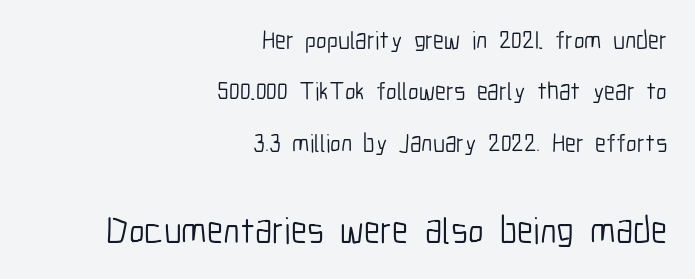
{"serif": "no", "italic": "no", "bold": "no", "weight": "light", "width": "condensed", "stroke_contrast": "low", "x_height": "medium", "monospaced": "no", "underline": "no", "align": "right", "line_spacing": "loose", "line_spacing_ratio": 2.06, "letter_spacing": "normal", "letter_spacing_em": 0.0, "larger_block": "second", "size_ratio": 1.48, "glyph_px": 37}
